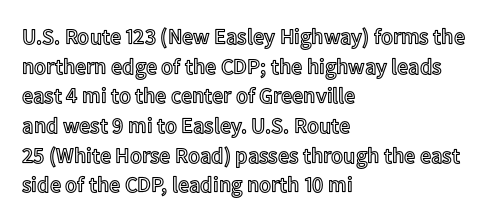
The image shows 22 px text type, upright; set left-aligned, normal line spacing (1.35x), normal letter spacing, not underlined.
